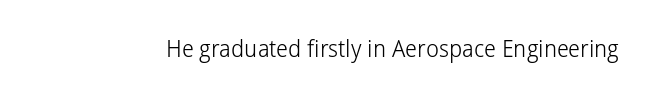
The type is set solid horizontally, with unmodified tracking. Words float on clear page, feet unadorned. A quiet, ordinary-to-light weight characterises the typeface. The type sits square on the baseline with zero lean.
